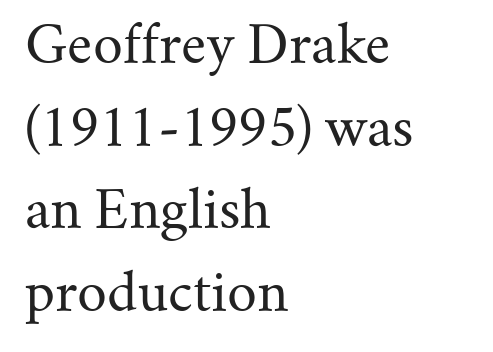
The letters sit at their default tracking, neither squeezed nor spread. These lines are rendered in a variable-pitch font. Stems and bowls with no extra thickness — not bold. The gap between lines stays unmarked. The rag falls on the right side of this text block.
